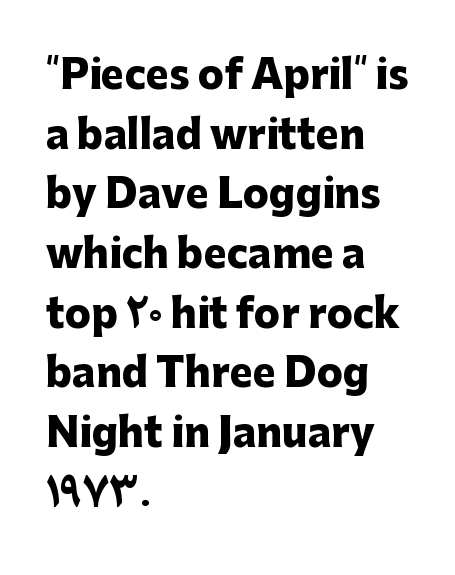
The image shows 39 px heavy sans-serif type, upright; set left-aligned, normal line spacing (1.53x), normal letter spacing, not underlined; low stroke contrast and a medium x-height.
